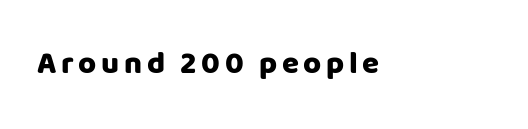
{"serif": "no", "italic": "no", "bold": "yes", "weight": "heavy", "width": "normal", "stroke_contrast": "low", "x_height": "large", "monospaced": "no", "underline": "no", "glyph_px": 31}
